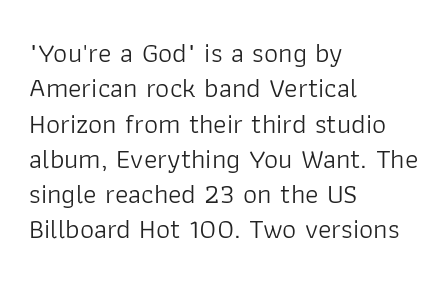
{"serif": "no", "italic": "no", "bold": "no", "weight": "light", "width": "normal", "stroke_contrast": "low", "x_height": "medium", "monospaced": "no", "underline": "no", "align": "left", "line_spacing": "normal", "line_spacing_ratio": 1.26, "letter_spacing": "normal", "letter_spacing_em": 0.0, "glyph_px": 28}
